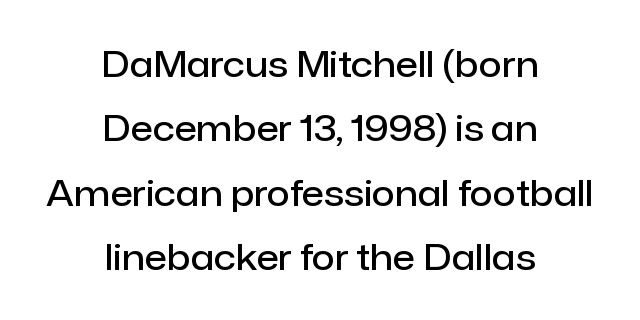
{"serif": "no", "italic": "no", "bold": "semi", "weight": "semibold", "width": "normal", "stroke_contrast": "low", "x_height": "medium", "monospaced": "no", "underline": "no", "align": "center", "line_spacing_ratio": 1.79, "letter_spacing": "normal", "letter_spacing_em": 0.0, "glyph_px": 36}
